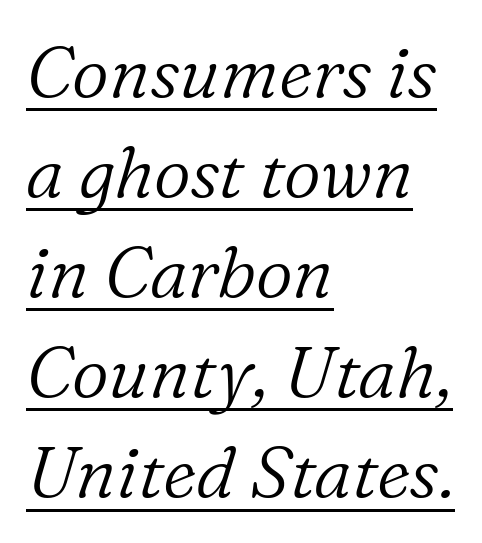
Q: Is the text bold? A: No.
Q: Is the text italic (slanted)? A: Yes, it leans right by about 16 degrees.
Q: Is the typeface a serif or a sans-serif typeface? A: Serif.
Q: Is the text underlined? A: Yes.
Q: How is the paragraph aligned? A: Left-aligned.
Q: Is the spacing between letters normal or unusually wide? A: Normal.
Q: Is the spacing between lines tight, normal or loose? A: Normal.
Q: Width (condensed, normal, or wide)? A: Normal.
Q: Stroke contrast? A: Low.
Q: x-height? A: Medium.
Q: Monospaced? A: No.
